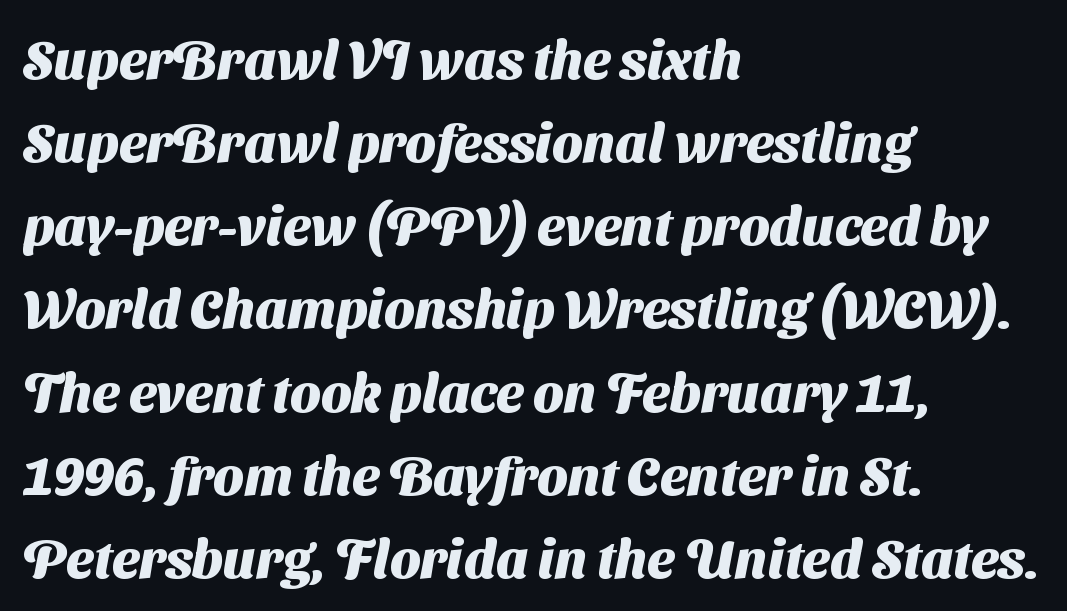
{"serif": "no", "bold": "yes", "weight": "heavy", "width": "normal", "stroke_contrast": "medium", "x_height": "medium", "monospaced": "no", "underline": "no", "align": "left", "line_spacing": "normal", "line_spacing_ratio": 1.54, "letter_spacing": "normal", "letter_spacing_em": 0.0, "glyph_px": 54}
